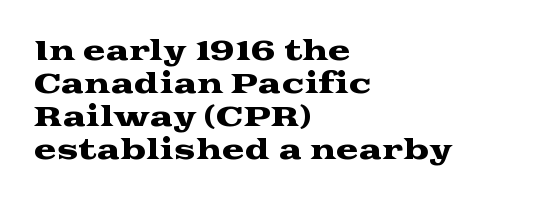
No extra tracking has been applied to these lines. Check the space under the baseline: it is left empty. The font's upright variant was chosen for this text. Casual observation: everything's shoved over to the left.
